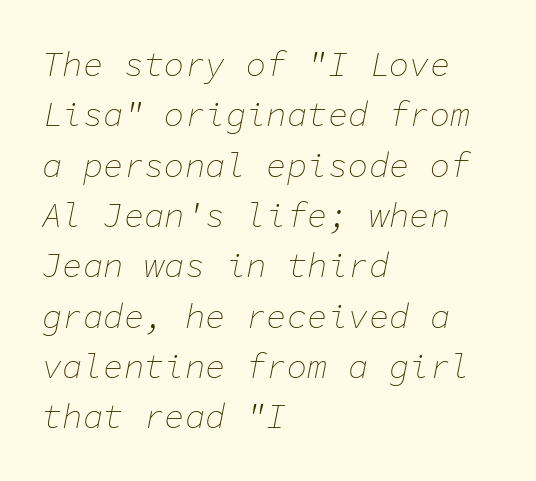
{"italic": "yes", "lean": "right", "slant_degrees": 11, "bold": "no", "weight": "thin", "width": "normal", "stroke_contrast": "low", "x_height": "medium", "monospaced": "yes", "underline": "no", "align": "left", "line_spacing": "normal", "line_spacing_ratio": 1.48, "letter_spacing": "normal", "letter_spacing_em": 0.0, "glyph_px": 34}
